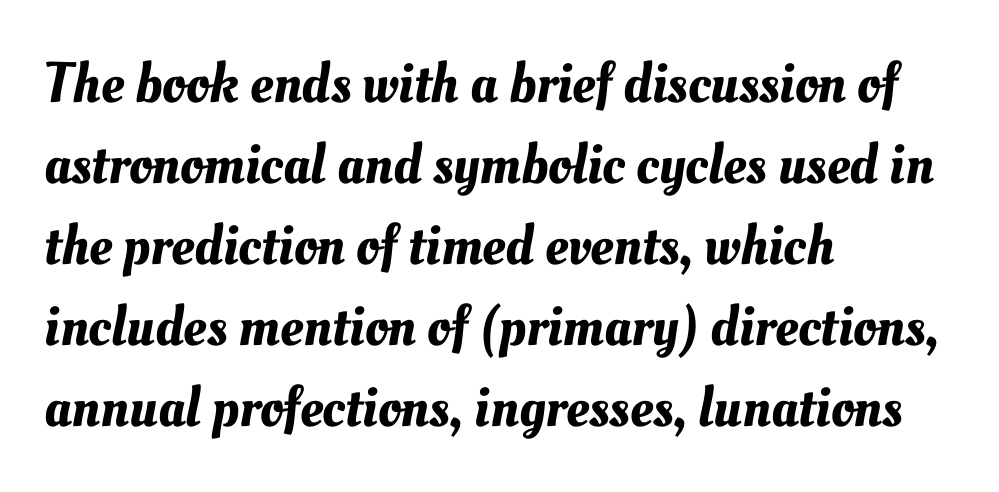
Q: Is the text underlined? A: No.
Q: How is the paragraph aligned? A: Left-aligned.
Q: Is the spacing between letters normal or unusually wide? A: Normal.
Q: Is the spacing between lines tight, normal or loose? A: Normal.
Q: Width (condensed, normal, or wide)? A: Normal.
Q: Stroke contrast? A: Medium.
Q: x-height? A: Small.
Q: Monospaced? A: No.
